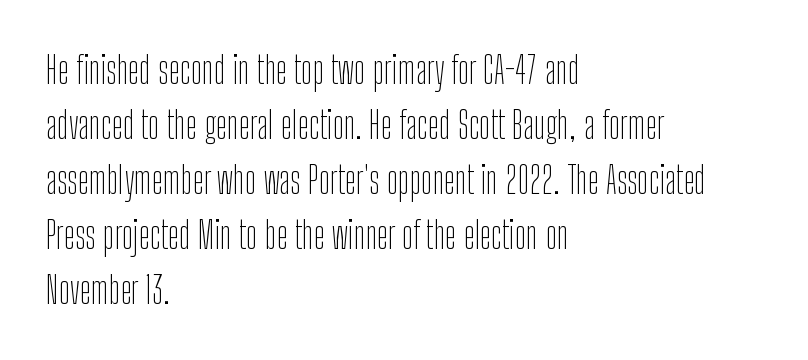
Varying glyph widths throughout — classic text-font behaviour. Each word holds together tightly as a unit, with standard inter-letter gaps. Nobody drew a line under any word here. This sample uses a sans-serif face. Characters remain perfectly vertical along every line. Leftover space on each line is placed entirely after the last word.
